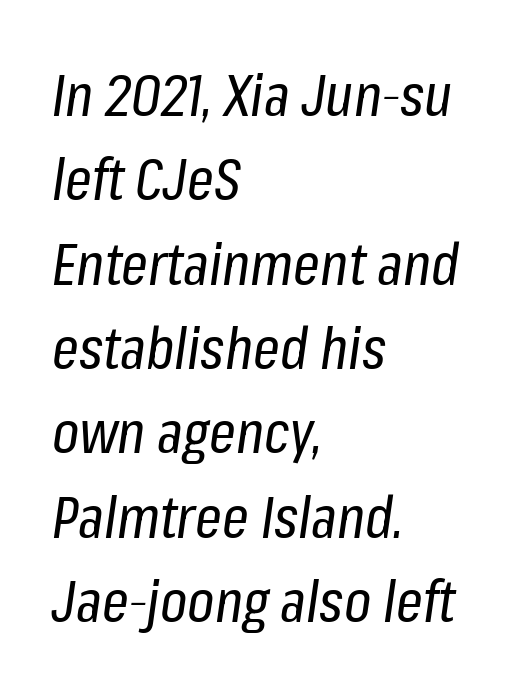
Q: Is the text bold? A: No.
Q: Is the text italic (slanted)? A: Yes, it leans right by about 8 degrees.
Q: Is the text underlined? A: No.
Q: How is the paragraph aligned? A: Left-aligned.
Q: Is the spacing between letters normal or unusually wide? A: Normal.
Q: Is the spacing between lines tight, normal or loose? A: Normal.
Q: Width (condensed, normal, or wide)? A: Condensed.
Q: Stroke contrast? A: Low.
Q: x-height? A: Medium.
Q: Monospaced? A: No.
